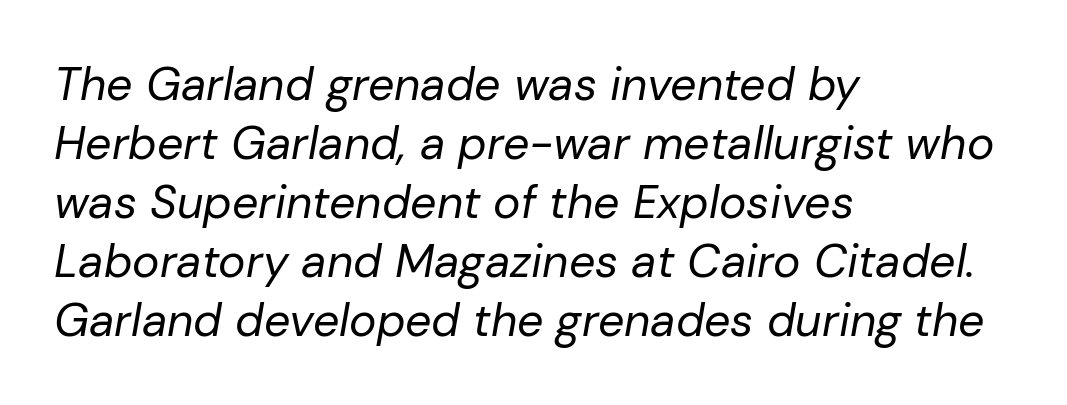
Q: Is the text bold? A: No.
Q: Is the text italic (slanted)? A: Yes, it leans right by about 10 degrees.
Q: Is the text underlined? A: No.
Q: How is the paragraph aligned? A: Left-aligned.
Q: Is the spacing between letters normal or unusually wide? A: Normal.
Q: Is the spacing between lines tight, normal or loose? A: Normal.
Q: Width (condensed, normal, or wide)? A: Normal.
Q: Stroke contrast? A: Low.
Q: x-height? A: Medium.
Q: Monospaced? A: No.
